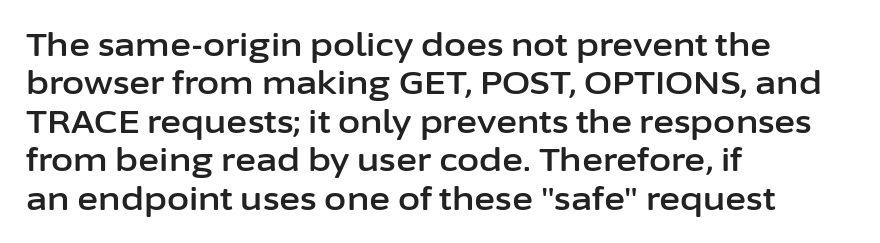
{"serif": "no", "italic": "no", "width": "normal", "stroke_contrast": "low", "x_height": "medium", "monospaced": "no", "underline": "no", "align": "left", "line_spacing_ratio": 1.2, "letter_spacing": "normal", "letter_spacing_em": 0.0, "glyph_px": 32}
